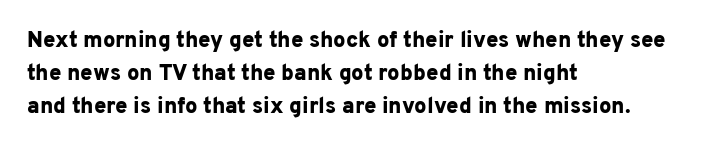
Q: Is the text bold? A: Yes.
Q: Is the text italic (slanted)? A: No, it is upright.
Q: Is the text underlined? A: No.
Q: How is the paragraph aligned? A: Left-aligned.
Q: Is the spacing between letters normal or unusually wide? A: Normal.
Q: Is the spacing between lines tight, normal or loose? A: Normal.
